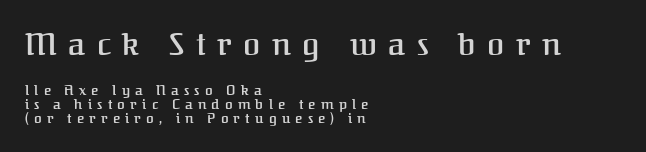
The image shows 31 px semibold serif type, upright; set left-aligned, tight line spacing (1.0x), unusually wide letter spacing (+0.37 em), not underlined; the first (top) block is 2.21x larger; medium stroke contrast and a medium x-height.
